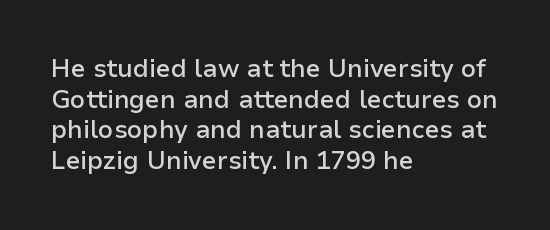
{"italic": "no", "bold": "semi", "underline": "no", "align": "left", "line_spacing_ratio": 1.23, "letter_spacing": "normal", "letter_spacing_em": 0.0, "glyph_px": 25}
